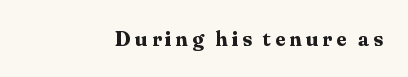
Q: Is the text bold? A: Yes.
Q: Is the text italic (slanted)? A: No, it is upright.
Q: Is the text underlined? A: No.
Q: How is the paragraph aligned? A: Right-aligned.
